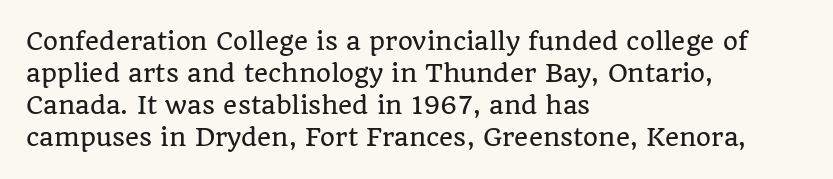
The image shows 24 px text type, upright; set left-aligned, normal line spacing (1.33x), normal letter spacing, not underlined.
